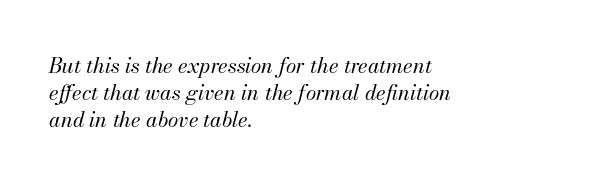
{"italic": "yes", "lean": "right", "slant_degrees": 13, "bold": "no", "underline": "no", "align": "left", "line_spacing": "normal", "line_spacing_ratio": 1.29, "letter_spacing": "normal", "letter_spacing_em": 0.0, "glyph_px": 21}
